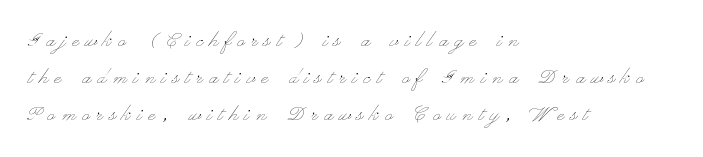
The image shows 25 px text type; set left-aligned, normal line spacing (1.48x), unusually wide letter spacing (+0.27 em), not underlined.
